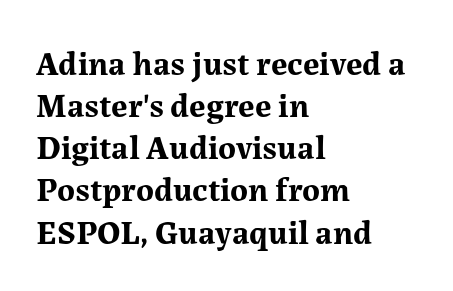
Q: Is the text bold? A: Yes.
Q: Is the text italic (slanted)? A: No, it is upright.
Q: Is the typeface a serif or a sans-serif typeface? A: Serif.
Q: Is the text underlined? A: No.
Q: How is the paragraph aligned? A: Left-aligned.
Q: Is the spacing between letters normal or unusually wide? A: Normal.
Q: Width (condensed, normal, or wide)? A: Normal.
Q: Stroke contrast? A: Medium.
Q: x-height? A: Medium.
Q: Monospaced? A: No.
